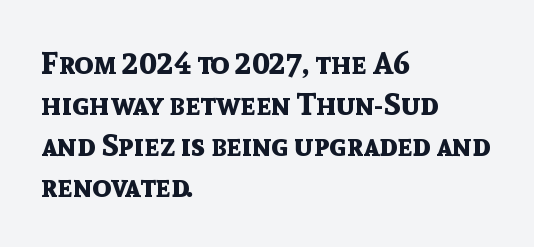
Thick stems and heavy bowls — unmistakably bold. Line spacing here is normal. The passage is arranged the way most books set body copy — flush left. The glyphs are unaccompanied by any horizontal stroke below them.
